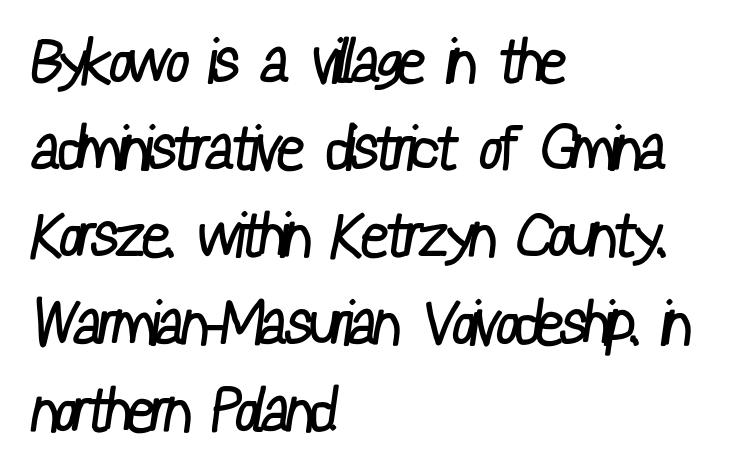
{"serif": "no", "bold": "no", "weight": "regular", "width": "condensed", "stroke_contrast": "low", "x_height": "medium", "monospaced": "no", "underline": "no", "align": "left", "line_spacing": "normal", "line_spacing_ratio": 1.43, "letter_spacing": "normal", "letter_spacing_em": 0.0, "glyph_px": 61}
